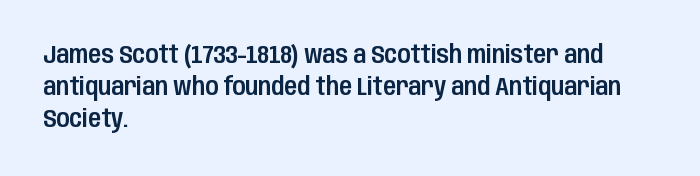
Q: Is the text italic (slanted)? A: No, it is upright.
Q: Is the text underlined? A: No.
Q: How is the paragraph aligned? A: Left-aligned.
Q: Is the spacing between letters normal or unusually wide? A: Normal.
Q: Is the spacing between lines tight, normal or loose? A: Normal.
